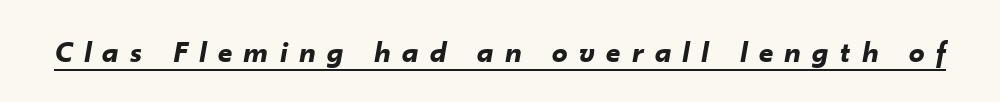
Character widths vary here, with narrow letters taking less room than wide ones. Summary of weight: heavy, a full bold. Spacing between characters has been opened up far beyond the box default. Does the lettering tilt? It does — this is italic. The rendered words wear a rule along their underside.
